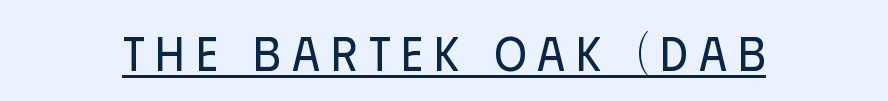
The image shows 49 px regular-weight, condensed sans-serif type, upright; set unusually wide letter spacing (+0.23 em), underlined; low stroke contrast and a large x-height.
